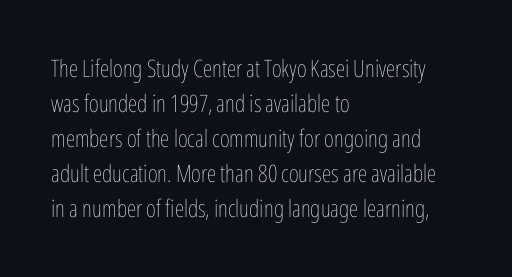
No word sits above an underline. This is the regular roman posture of the typeface. The lines in this sample share a left origin and differ only in where they stop. Successive baselines arrive at the customary interval.
